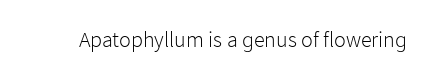
The image shows 22 px text type, upright; set normal letter spacing, not underlined.
